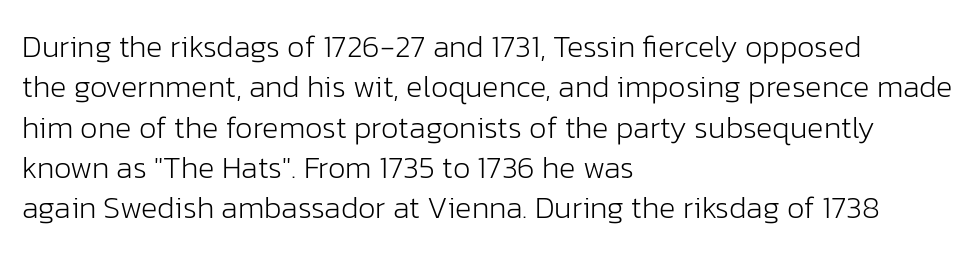
Here the designer chose a conventional face with non-uniform glyph widths. Notice how the stems are strictly vertical — no italics here. Heaviness? Minimal to ordinary, like unemphasized prose. Typeset ragged right — the left edge is the straight one. Note: no serifs on the glyphs.
